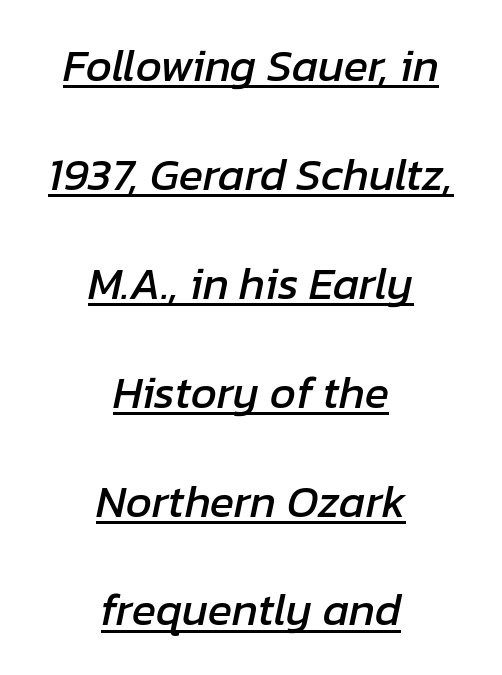
Q: Is the text italic (slanted)? A: Yes, it leans right by about 12 degrees.
Q: Is the text underlined? A: Yes.
Q: How is the paragraph aligned? A: Centered.
Q: Is the spacing between letters normal or unusually wide? A: Normal.
Q: Is the spacing between lines tight, normal or loose? A: Loose.
Q: Width (condensed, normal, or wide)? A: Normal.
Q: Stroke contrast? A: Low.
Q: x-height? A: Medium.
Q: Monospaced? A: No.
